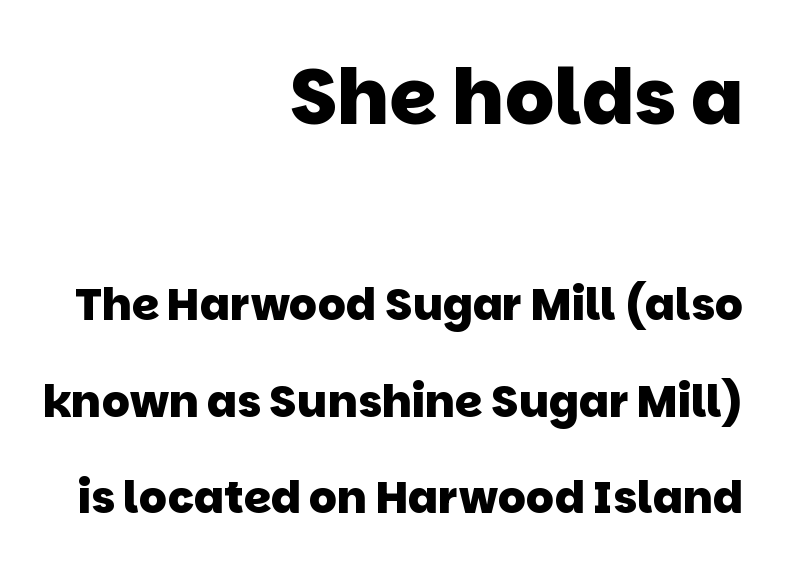
Nothing unusual about the tracking: characters are spaced as the font intends. Typographic density is high because the face is bold. Check where the strokes stop: nothing finishes them off — pure sans. Note the varied advance widths — an 'i' is clearly narrower than an 'm'.
